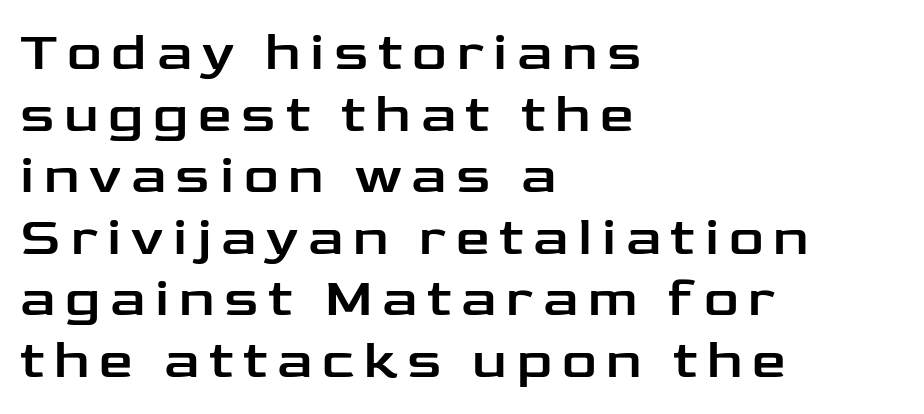
What kind of face is this? One without serifs — a sans. The rendering uses a small line-height, squeezing the rows. The letters advance in unequal steps, a hallmark of proportional type. Beneath every word, the page is bare.
